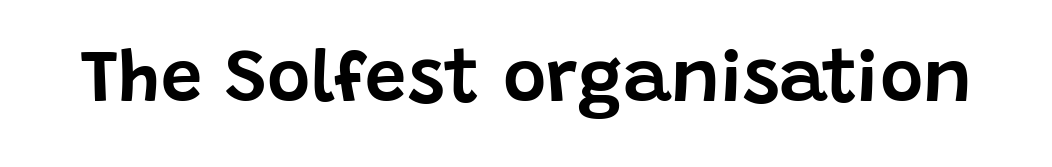
The image shows 74 px sans-serif type, upright; set normal letter spacing, not underlined; low stroke contrast and a large x-height.
